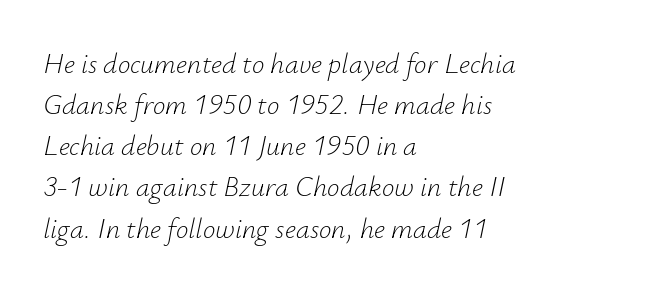
Students, note that the glyphs here touch the page at normal intervals. Spacing verdict: proportional, widths tailored to each character. Vertically, the passage feels balanced, rows spaced as you'd expect. Weight: not bold — regular or lighter.
